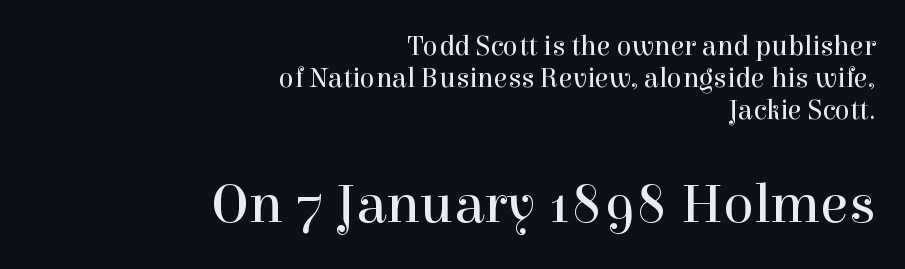
No italicization has been applied; the sample stays upright. The lower block of text is set noticeably larger than the block above it. A student would call this right alignment; a typographer would say flush right, rag left. Leading: reduced. Note: serifs present on the glyphs.
